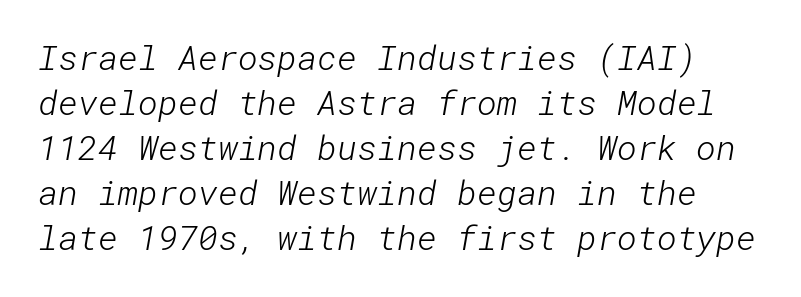
Q: Is the text bold? A: No.
Q: Is the typeface a serif or a sans-serif typeface? A: Sans-serif.
Q: Is the text underlined? A: No.
Q: Is the spacing between letters normal or unusually wide? A: Normal.
Q: Is the spacing between lines tight, normal or loose? A: Normal.
Q: Width (condensed, normal, or wide)? A: Normal.
Q: Stroke contrast? A: Low.
Q: x-height? A: Medium.
